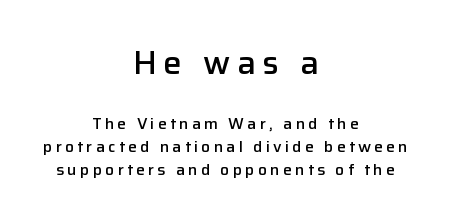
The image shows 33 px semibold sans-serif type, upright; set centered, normal line spacing (1.44x), unusually wide letter spacing (+0.2 em), not underlined; the first (top) block is 2.06x larger; low stroke contrast and a medium x-height.
